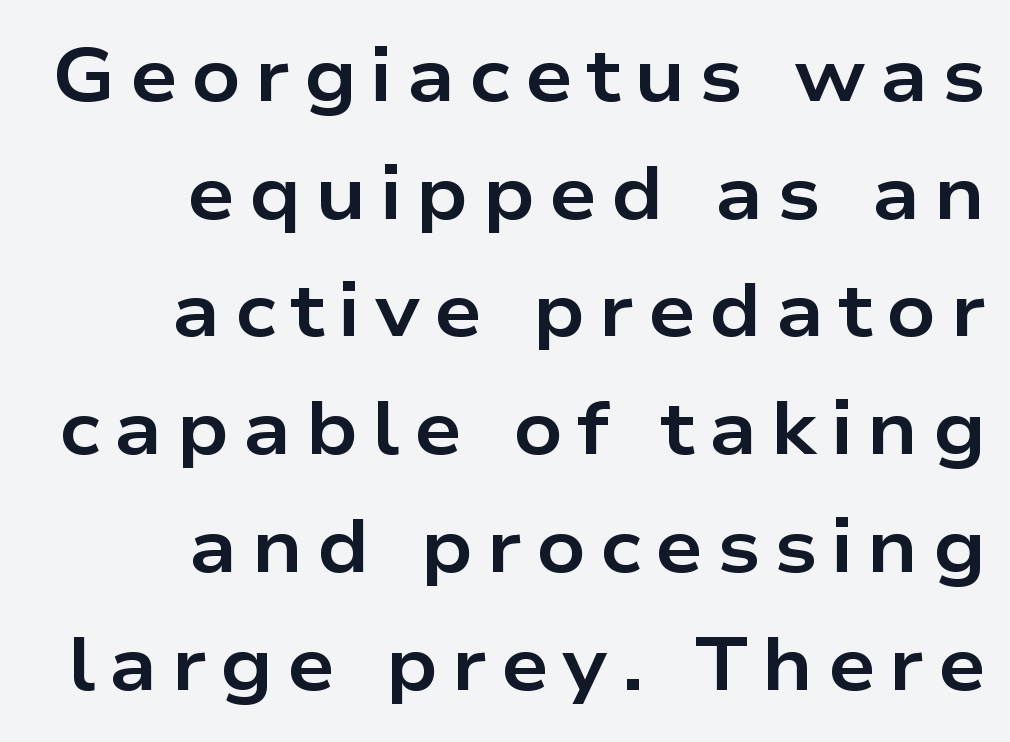
{"serif": "no", "italic": "no", "bold": "yes", "weight": "bold", "width": "wide", "stroke_contrast": "low", "x_height": "medium", "monospaced": "no", "underline": "no", "align": "right", "line_spacing": "normal", "line_spacing_ratio": 1.57, "glyph_px": 75}
